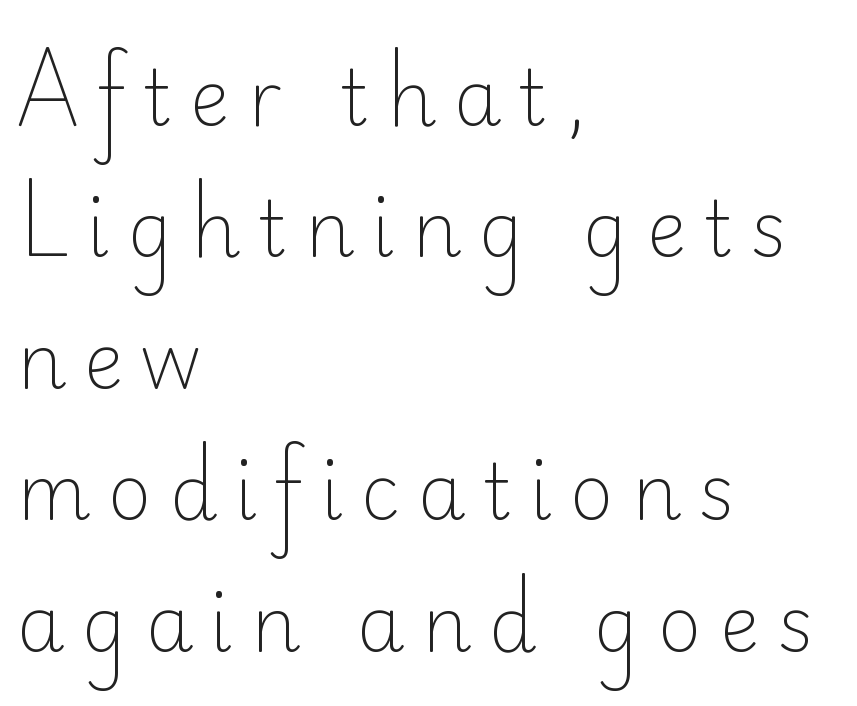
Q: Is the text bold? A: No.
Q: Is the text italic (slanted)? A: No, it is upright.
Q: Is the typeface a serif or a sans-serif typeface? A: Sans-serif.
Q: Is the text underlined? A: No.
Q: How is the paragraph aligned? A: Left-aligned.
Q: Is the spacing between letters normal or unusually wide? A: Unusually wide.
Q: Width (condensed, normal, or wide)? A: Normal.
Q: Stroke contrast? A: Low.
Q: x-height? A: Small.
Q: Monospaced? A: No.
